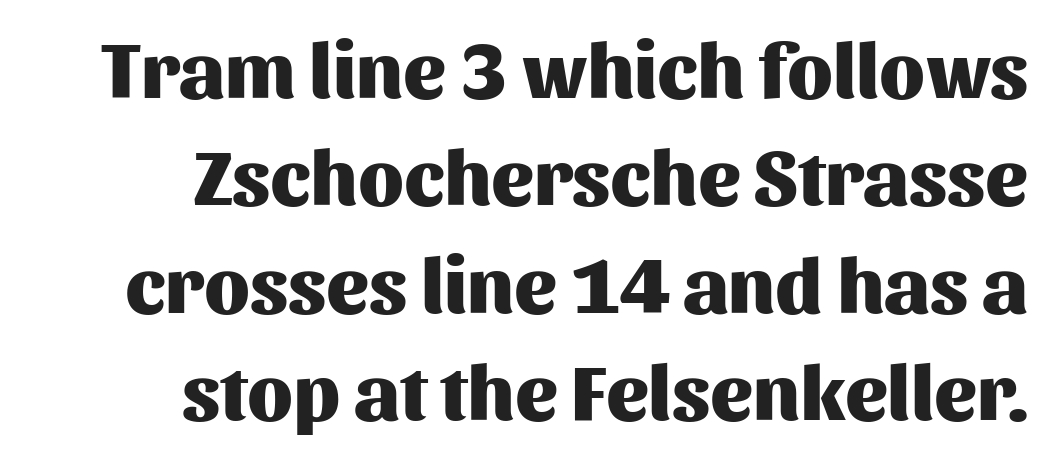
{"serif": "no", "italic": "no", "bold": "yes", "weight": "heavy", "width": "normal", "stroke_contrast": "medium", "x_height": "medium", "monospaced": "no", "underline": "no", "align": "right", "line_spacing": "normal", "line_spacing_ratio": 1.36, "letter_spacing": "normal", "letter_spacing_em": 0.0, "glyph_px": 79}
